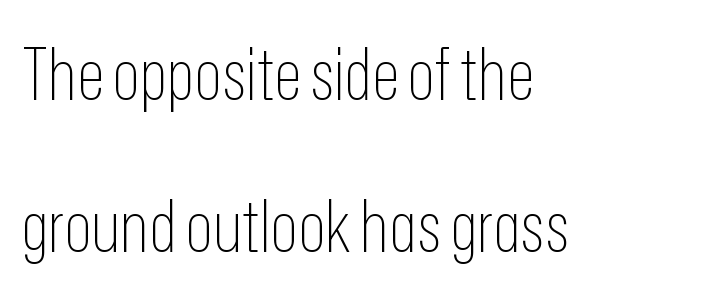
{"serif": "no", "italic": "no", "bold": "no", "weight": "thin", "width": "condensed", "stroke_contrast": "low", "x_height": "medium", "monospaced": "no", "underline": "no", "align": "left", "line_spacing": "loose", "line_spacing_ratio": 2.11, "letter_spacing": "normal", "letter_spacing_em": 0.0, "glyph_px": 72}
